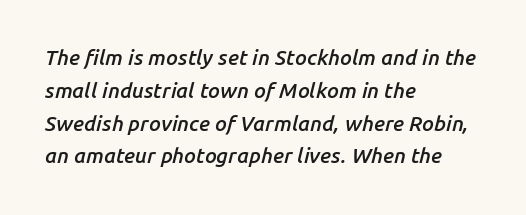
Q: Is the text bold? A: Semi-bold.
Q: Is the text italic (slanted)? A: Yes, it leans right by about 14 degrees.
Q: Is the text underlined? A: No.
Q: How is the paragraph aligned? A: Left-aligned.
Q: Is the spacing between letters normal or unusually wide? A: Normal.
Q: Is the spacing between lines tight, normal or loose? A: Normal.
